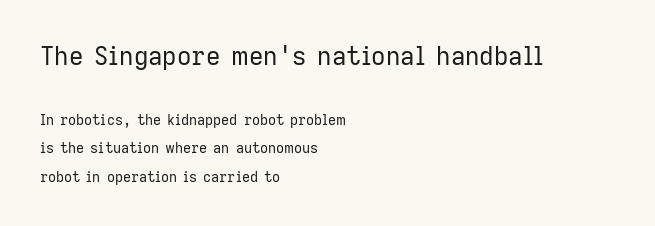
Italic: no, the glyphs are upright roman. The font is comparable to plain body text, perhaps lighter. One glance says open: line gaps are wider than usual. Decoration check: the copy has no underline. Bigger letters appear in the top chunk; the bottom chunk is reduced.
